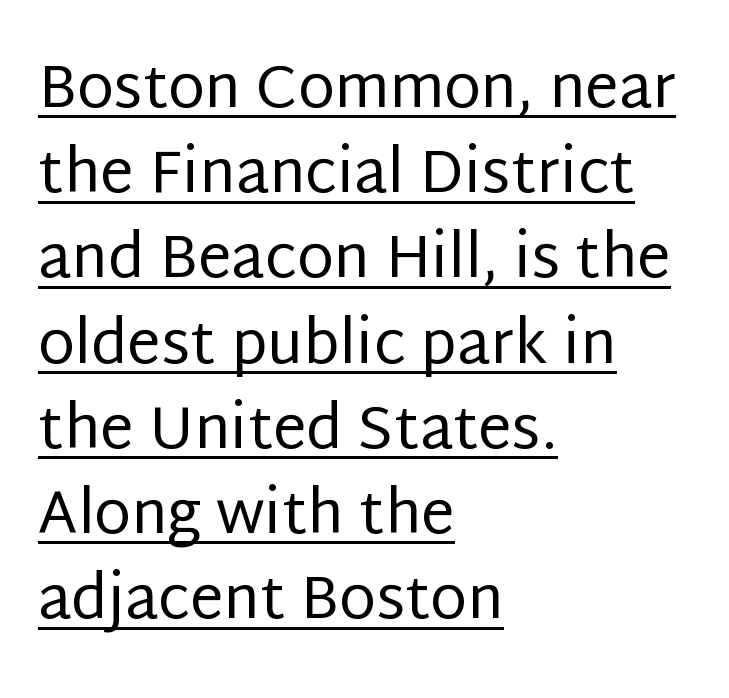
The image shows 60 px regular-weight sans-serif type, upright; set left-aligned, normal line spacing (1.42x), normal letter spacing, underlined; low stroke contrast and a large x-height.
